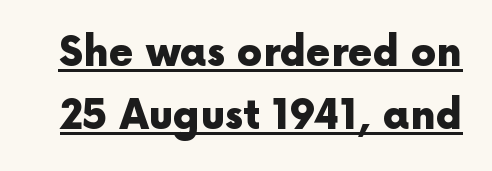
The image shows 40 px heavy sans-serif type, upright; set normal line spacing (1.57x), normal letter spacing, underlined; a medium x-height.
